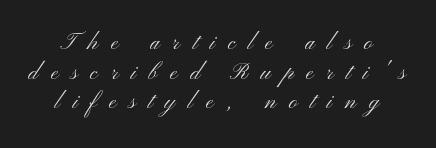
Compared with typical body copy, the letter spacing here is much looser. Proportional: the letters do not fall into vertical columns. Students, observe: this is what under-led, compact text looks like.
